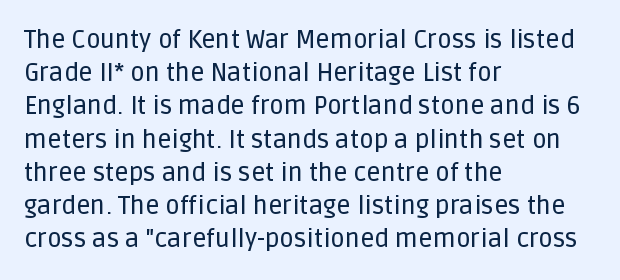
Students, observe: this is what conventionally led text looks like. Look at the tracking — it's just the regular setting, nothing added. The paragraph has a hard left edge and a soft right edge. Check under the words: just untouched page. The lettering holds an erect, upright posture throughout.
